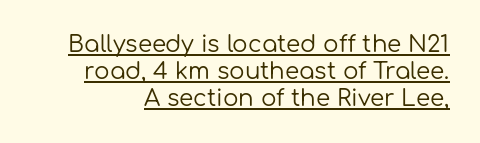
{"italic": "no", "bold": "no", "underline": "yes", "line_spacing_ratio": 1.17, "letter_spacing": "normal", "letter_spacing_em": 0.0, "glyph_px": 23}
